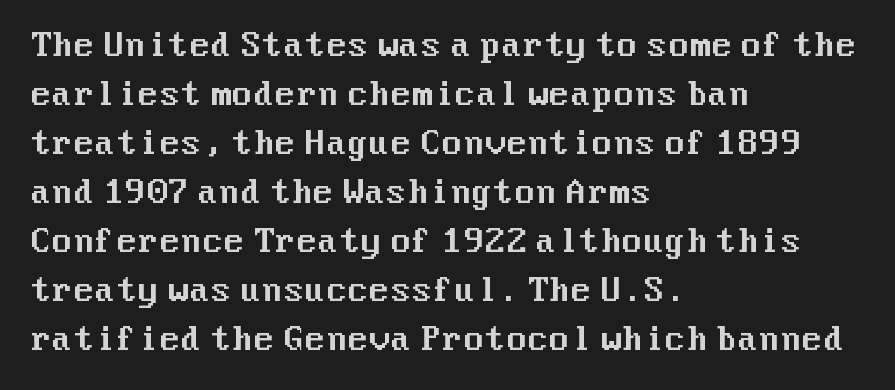
The axis of the letterforms is exactly vertical. In terms of letterform style, serifs are entirely absent. Leftover space on each line is placed entirely after the last word. Reading down the column, the eye jumps a familiar distance to each next line. There is no visible air inserted between adjacent glyphs. Descender tails drop into unmarked territory.
